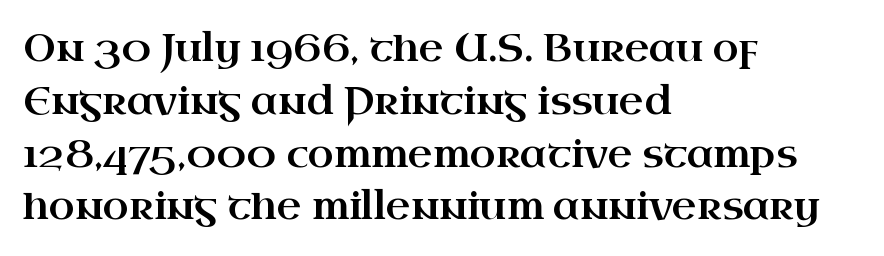
The image shows 38 px wide serif type, upright; set left-aligned, normal line spacing (1.39x), normal letter spacing, not underlined; high stroke contrast and a small x-height.
